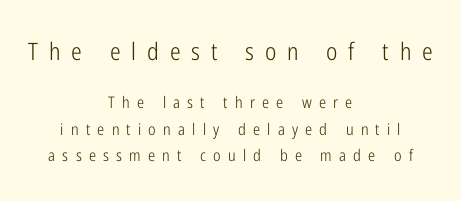
The image shows 24 px text type, upright; set centered, normal line spacing (1.66x), unusually wide letter spacing (+0.45 em), not underlined; the first (top) block is 1.5x larger.
